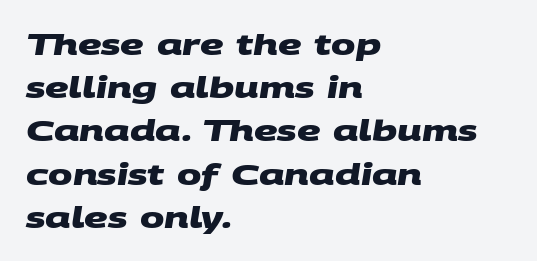
Q: Is the text bold? A: Yes.
Q: Is the typeface a serif or a sans-serif typeface? A: Sans-serif.
Q: Is the text underlined? A: No.
Q: How is the paragraph aligned? A: Left-aligned.
Q: Is the spacing between letters normal or unusually wide? A: Normal.
Q: Is the spacing between lines tight, normal or loose? A: Normal.
Q: Width (condensed, normal, or wide)? A: Wide.
Q: Stroke contrast? A: Medium.
Q: x-height? A: Large.
Q: Monospaced? A: No.
